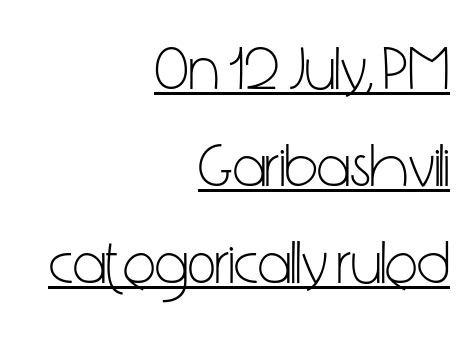
The image shows 61 px light, condensed sans-serif type, upright; set right-aligned, normal line spacing (1.59x), normal letter spacing, underlined; low stroke contrast and a medium x-height.
